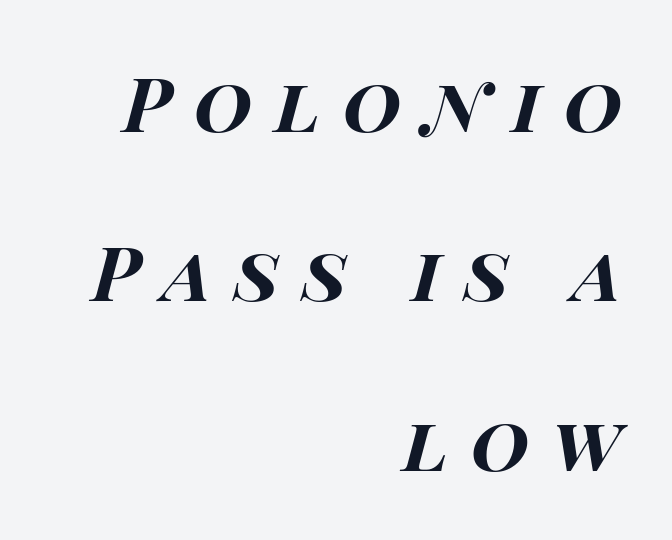
The image shows 75 px bold, wide type, italic (leaning right); set right-aligned, loose line spacing (2.26x), unusually wide letter spacing (+0.3 em), not underlined; high stroke contrast and a large x-height.
